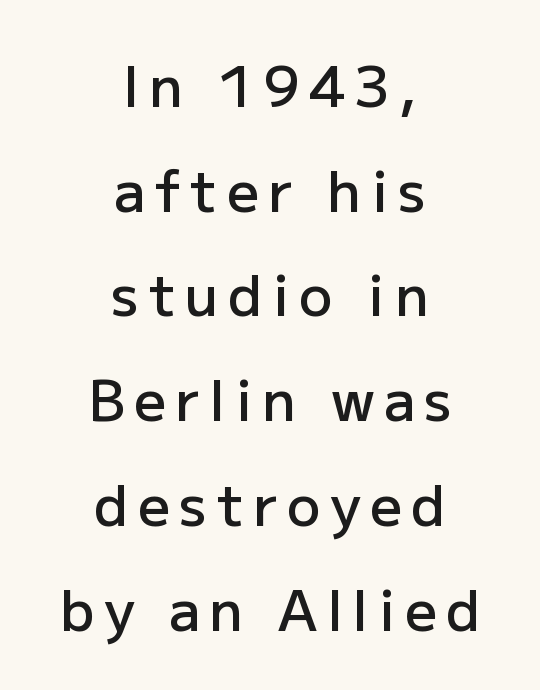
The axis of the letterforms is exactly vertical. The typesetting leans somewhat heavy: a semibold. No word sits above an underline. Is this a fixed-width face? No — the glyphs have proportional, varying widths. A centered setting, common on invitations and titles, is used for this passage. Nope, no serifs anywhere on these letters.
